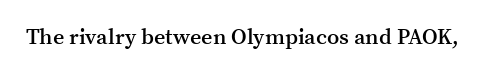
The image shows 22 px text type, upright; set normal letter spacing, not underlined.
